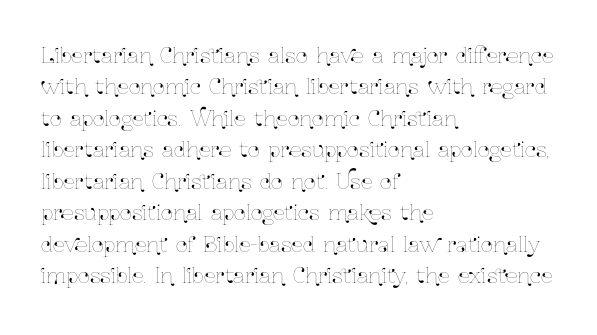
The image shows 21 px text type, upright; set left-aligned, normal line spacing (1.5x), normal letter spacing, not underlined.
